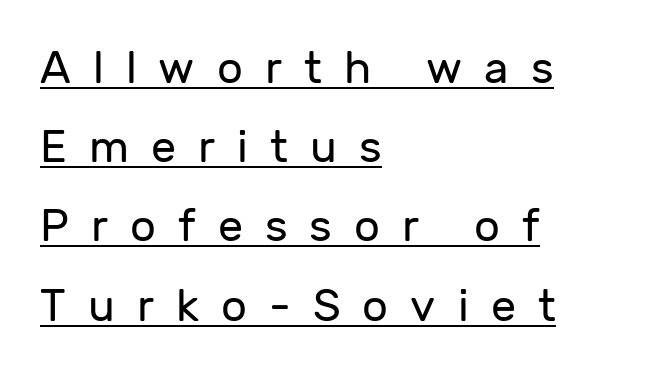
{"serif": "no", "italic": "no", "bold": "no", "weight": "regular", "width": "normal", "stroke_contrast": "low", "x_height": "medium", "monospaced": "no", "underline": "yes", "align": "left", "line_spacing_ratio": 1.76, "letter_spacing": "wide", "letter_spacing_em": 0.49, "glyph_px": 45}
